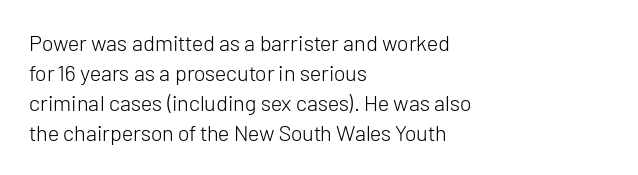
Reading down the column, the eye jumps a familiar distance to each next line. Left-aligned paragraph, ragged on the right. Check under the words: just untouched page. Nope, not italic — everything's standing straight.
